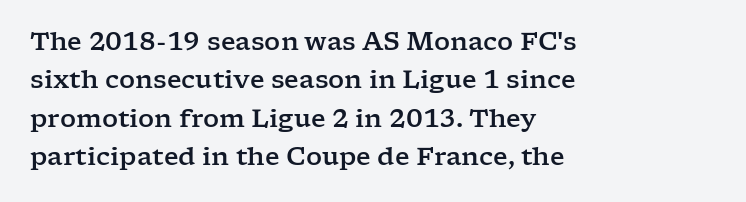
The image shows 25 px text type, upright; set left-aligned, normal line spacing (1.54x), normal letter spacing, not underlined.
